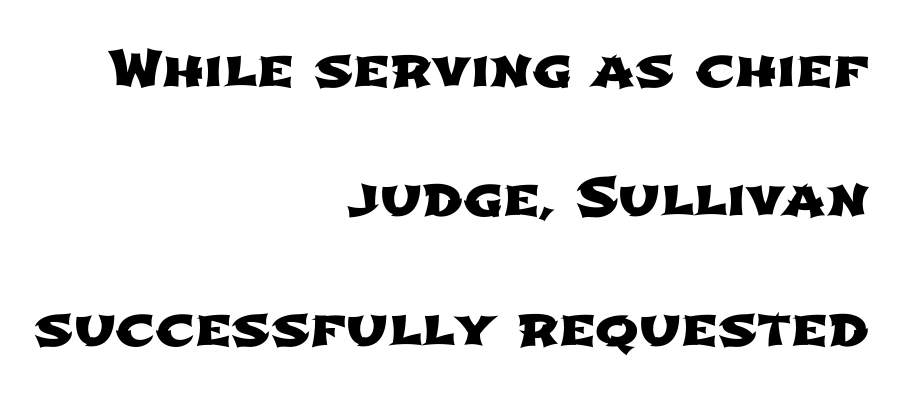
The image shows 52 px wide sans-serif type; set right-aligned, loose line spacing (2.49x), normal letter spacing, not underlined; low stroke contrast and a medium x-height.
